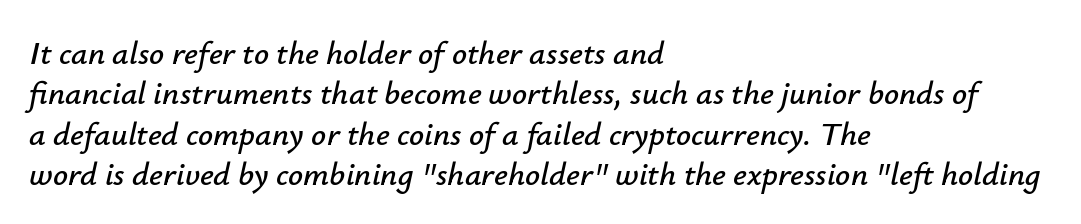
Q: Is the text italic (slanted)? A: Yes, it leans right by about 12 degrees.
Q: Is the text underlined? A: No.
Q: How is the paragraph aligned? A: Left-aligned.
Q: Is the spacing between letters normal or unusually wide? A: Normal.
Q: Width (condensed, normal, or wide)? A: Normal.
Q: Stroke contrast? A: Low.
Q: x-height? A: Small.
Q: Monospaced? A: No.
